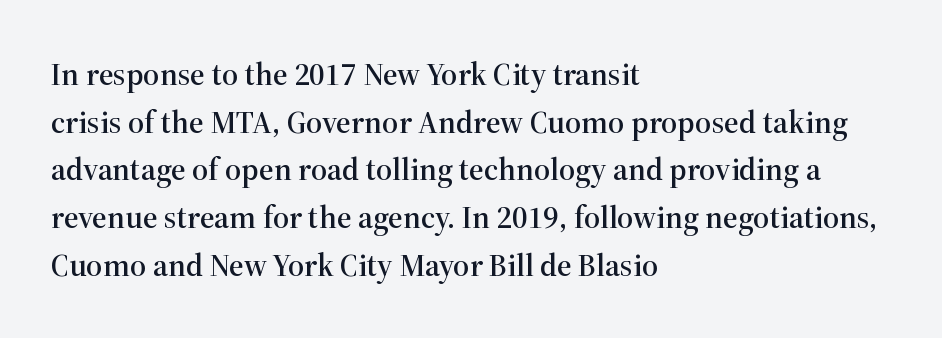
Q: Is the text italic (slanted)? A: No, it is upright.
Q: Is the typeface a serif or a sans-serif typeface? A: Serif.
Q: Is the text underlined? A: No.
Q: How is the paragraph aligned? A: Left-aligned.
Q: Is the spacing between letters normal or unusually wide? A: Normal.
Q: Is the spacing between lines tight, normal or loose? A: Normal.
Q: Width (condensed, normal, or wide)? A: Normal.
Q: Stroke contrast? A: High.
Q: x-height? A: Medium.
Q: Monospaced? A: No.
